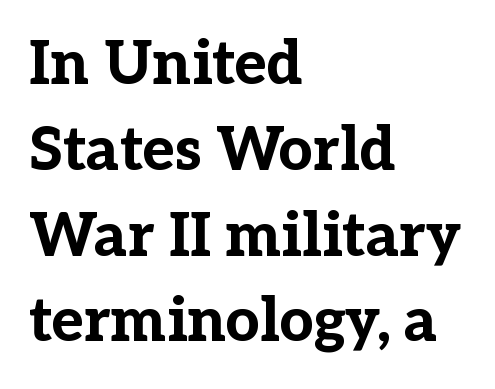
{"serif": "yes", "italic": "no", "bold": "yes", "weight": "bold", "width": "normal", "stroke_contrast": "low", "x_height": "medium", "monospaced": "no", "underline": "no", "align": "left", "line_spacing": "normal", "line_spacing_ratio": 1.43, "letter_spacing": "normal", "letter_spacing_em": 0.0, "glyph_px": 60}
